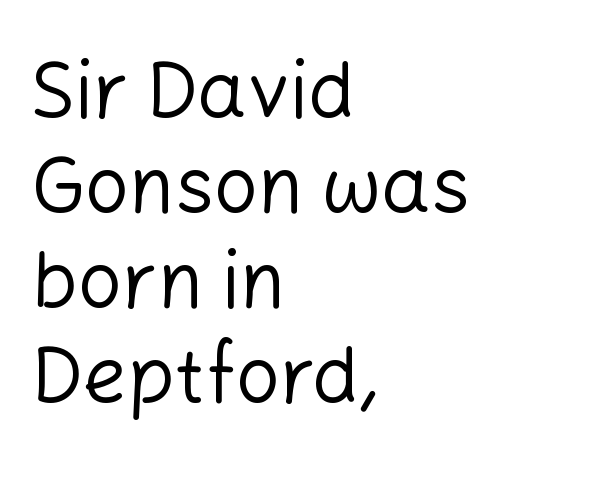
{"serif": "no", "italic": "no", "bold": "no", "weight": "regular", "width": "normal", "stroke_contrast": "low", "x_height": "medium", "monospaced": "no", "underline": "no", "align": "left", "line_spacing_ratio": 1.22, "letter_spacing": "normal", "letter_spacing_em": 0.0, "glyph_px": 78}
